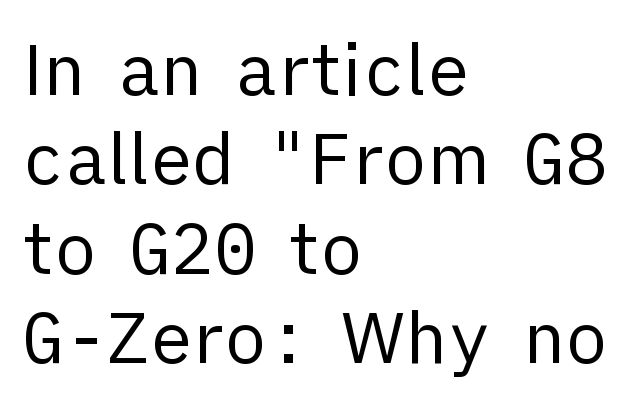
{"serif": "no", "italic": "no", "bold": "no", "weight": "regular", "width": "normal", "stroke_contrast": "low", "x_height": "medium", "monospaced": "no", "underline": "no", "align": "left", "line_spacing": "normal", "line_spacing_ratio": 1.26, "letter_spacing": "normal", "letter_spacing_em": 0.0, "glyph_px": 71}
